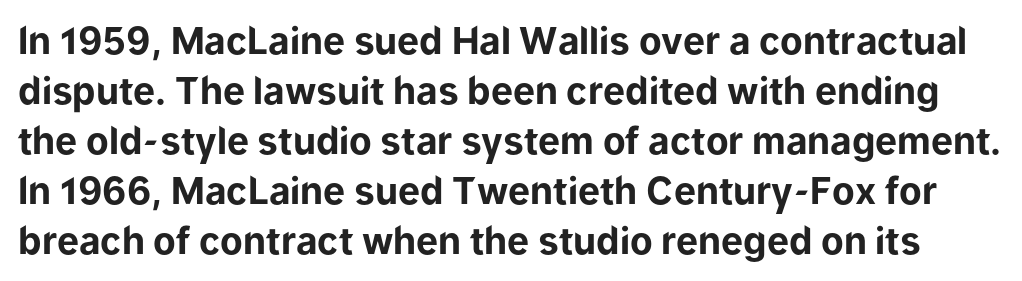
The image shows 37 px bold sans-serif type, upright; set normal line spacing (1.35x), normal letter spacing, not underlined; low stroke contrast and a medium x-height.
